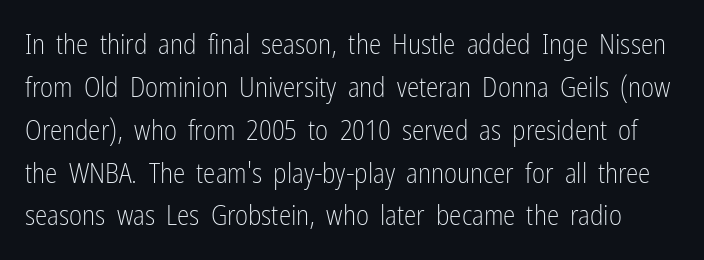
The image shows 28 px light, condensed sans-serif type, upright; set normal line spacing (1.53x), normal letter spacing, not underlined; low stroke contrast and a medium x-height.
